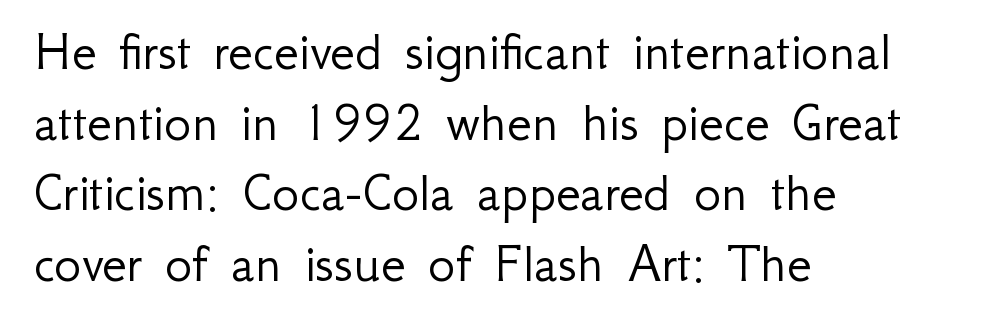
The image shows 57 px light sans-serif type, upright; set left-aligned, line spacing 1.24x, normal letter spacing, not underlined; low stroke contrast and a small x-height.
